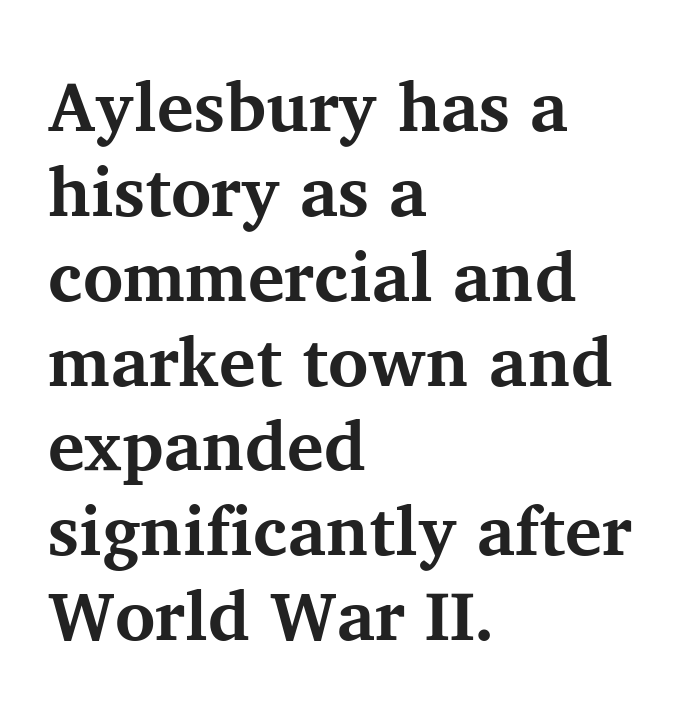
{"serif": "yes", "italic": "no", "bold": "yes", "weight": "bold", "width": "normal", "stroke_contrast": "medium", "x_height": "medium", "monospaced": "no", "underline": "no", "align": "left", "line_spacing_ratio": 1.23, "letter_spacing": "normal", "letter_spacing_em": 0.0, "glyph_px": 69}
